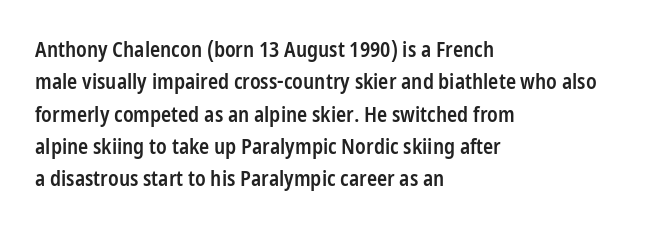
Q: Is the text bold? A: Semi-bold.
Q: Is the text italic (slanted)? A: No, it is upright.
Q: Is the text underlined? A: No.
Q: How is the paragraph aligned? A: Left-aligned.
Q: Is the spacing between letters normal or unusually wide? A: Normal.
Q: Is the spacing between lines tight, normal or loose? A: Normal.
